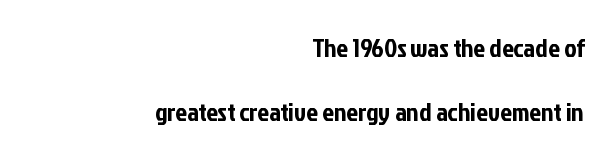
The image shows 26 px text type, upright; set right-aligned, loose line spacing (2.47x), normal letter spacing, not underlined.
